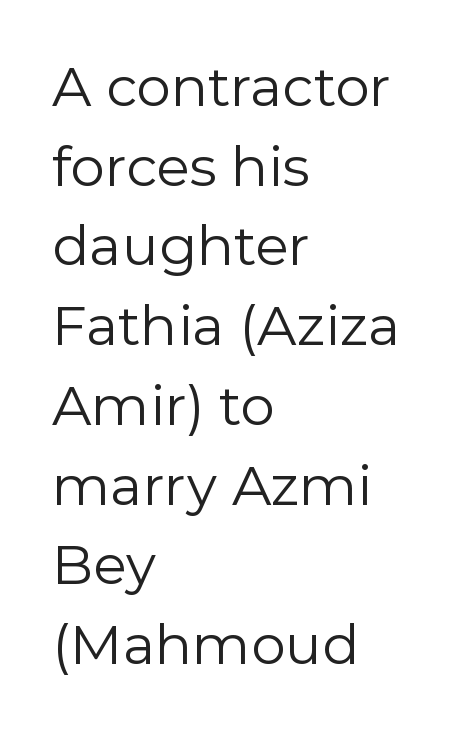
The passage shown has conventional tracking throughout. Check where the strokes stop: nothing finishes them off — pure sans. Weight: not bold — regular or lighter. Horizontally, the lines are justified to the leading edge only. This sample has the flowing, uneven cadence of proportional lettering. Italic? Not at all — the glyphs are vertical.
